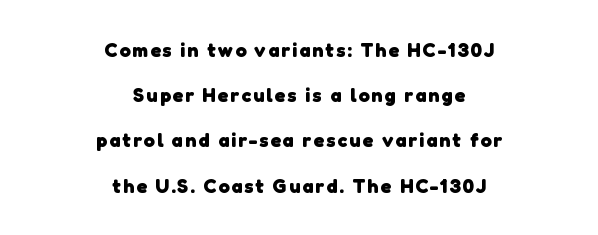
Vertical spacing — loose. A student would call this center alignment; a typographer would say set centered. The zone under the glyphs is completely vacant. Each glyph is drawn with heavy, bold strokes.
